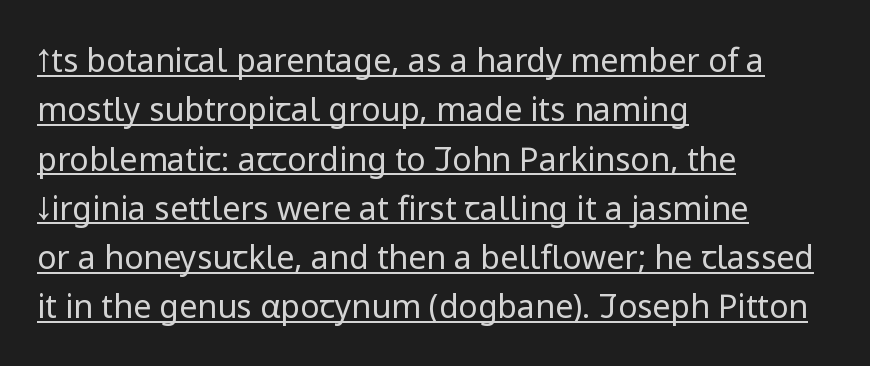
The image shows 32 px regular-weight sans-serif type, upright; set left-aligned, normal line spacing (1.54x), normal letter spacing, underlined; low stroke contrast and a medium x-height.
